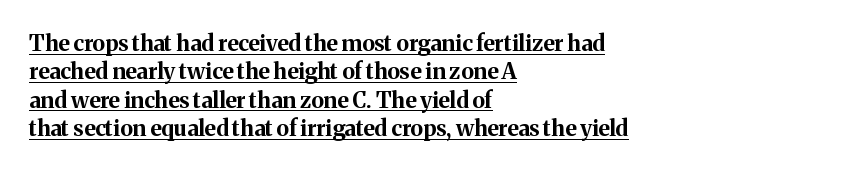
{"italic": "no", "bold": "yes", "underline": "yes", "align": "left", "line_spacing": "normal", "line_spacing_ratio": 1.29, "letter_spacing": "normal", "letter_spacing_em": 0.0, "glyph_px": 22}
